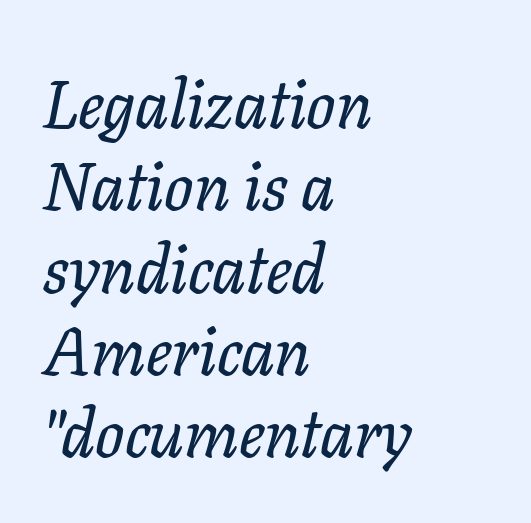
The image shows 68 px serif type, italic (leaning right); set left-aligned, line spacing 1.21x, normal letter spacing, not underlined; low stroke contrast and a medium x-height.
